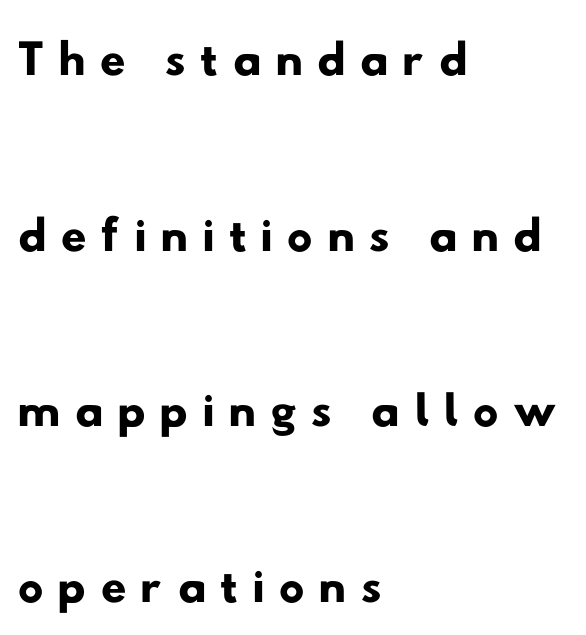
{"serif": "no", "width": "wide", "stroke_contrast": "low", "x_height": "small", "monospaced": "no", "underline": "no", "align": "left", "line_spacing": "loose", "line_spacing_ratio": 2.44, "glyph_px": 72}
